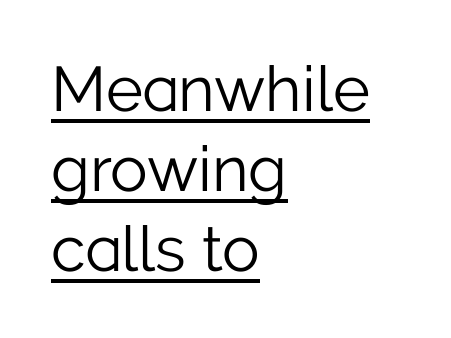
{"serif": "no", "italic": "no", "bold": "no", "weight": "light", "width": "normal", "stroke_contrast": "low", "x_height": "medium", "monospaced": "no", "underline": "yes", "align": "left", "line_spacing": "normal", "line_spacing_ratio": 1.27, "letter_spacing": "normal", "letter_spacing_em": 0.0, "glyph_px": 63}
